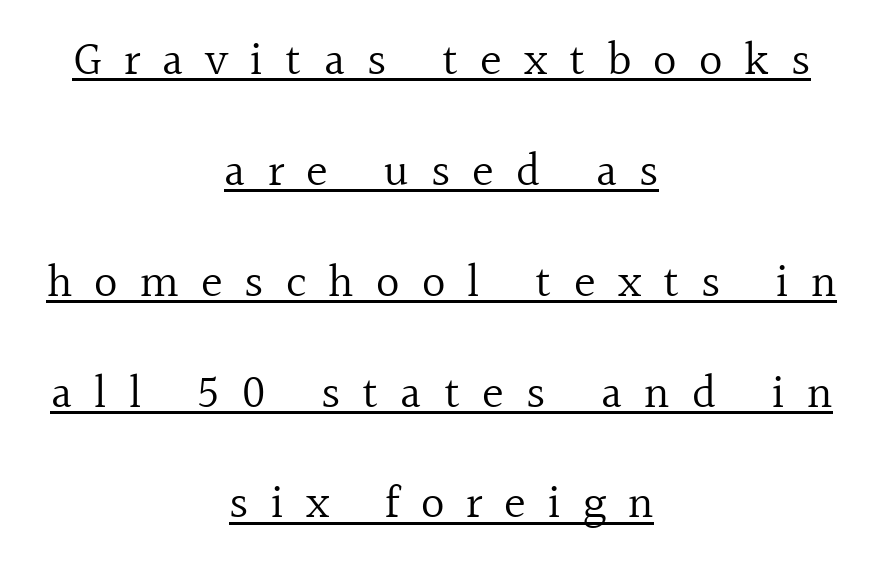
Students, note that the glyphs here are deliberately spaced far apart. Font category for this specimen: serif. Horizontal bands of white between lines are thick stripes. A roman cut, with each character standing at attention. Do the characters align in a grid? No, the font is proportional. Stroke thickness stays within the range of a standard reading face or lighter.
